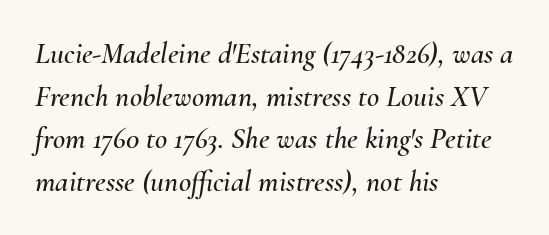
{"italic": "yes", "lean": "right", "slant_degrees": 10, "width": "normal", "stroke_contrast": "medium", "x_height": "small", "monospaced": "no", "underline": "no", "align": "left", "line_spacing": "normal", "line_spacing_ratio": 1.42, "letter_spacing": "normal", "letter_spacing_em": 0.0, "glyph_px": 30}
